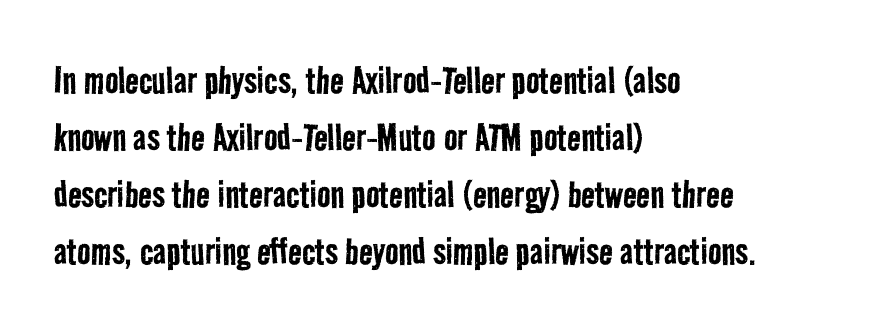
{"serif": "no", "bold": "no", "weight": "regular", "width": "condensed", "stroke_contrast": "low", "x_height": "medium", "monospaced": "no", "underline": "no", "align": "left", "line_spacing": "normal", "line_spacing_ratio": 1.27, "letter_spacing": "normal", "letter_spacing_em": 0.0, "glyph_px": 45}
